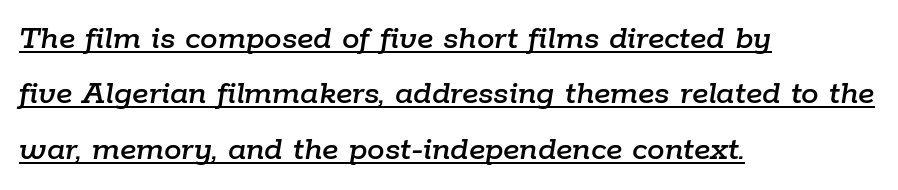
{"italic": "yes", "lean": "right", "slant_degrees": 9, "width": "normal", "stroke_contrast": "low", "x_height": "medium", "monospaced": "no", "underline": "yes", "align": "left", "line_spacing": "normal", "line_spacing_ratio": 1.58, "letter_spacing": "normal", "letter_spacing_em": 0.0, "glyph_px": 35}
